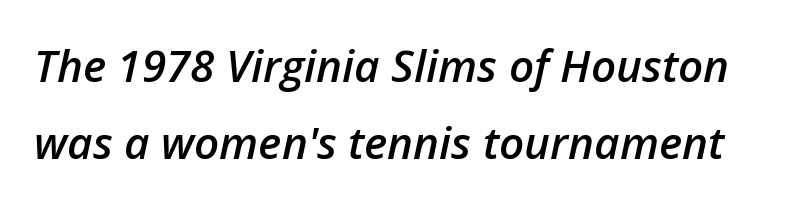
Q: Is the text bold? A: Semi-bold.
Q: Is the text italic (slanted)? A: Yes, it leans right by about 12 degrees.
Q: Is the text underlined? A: No.
Q: Is the spacing between letters normal or unusually wide? A: Normal.
Q: Width (condensed, normal, or wide)? A: Normal.
Q: Stroke contrast? A: Low.
Q: x-height? A: Medium.
Q: Monospaced? A: No.
